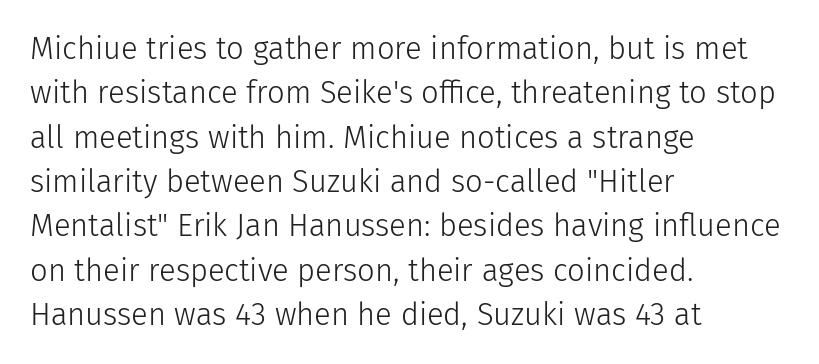
A typesetter would call this leading conventional body-copy spacing. To sum up the face: it is a sans, with no serifs. Horizontally, the lines are justified to the leading edge only. Nothing heavy about these letters — not bold at all.
